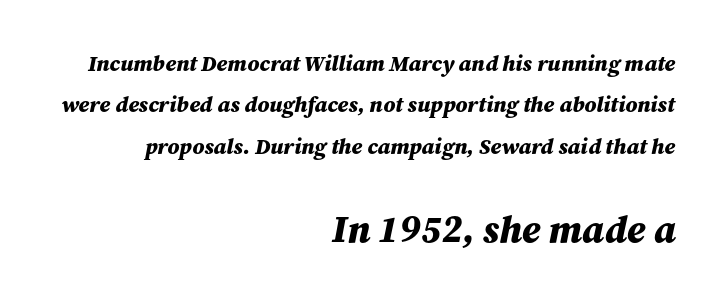
{"italic": "yes", "lean": "right", "slant_degrees": 12, "bold": "yes", "weight": "bold", "width": "normal", "stroke_contrast": "medium", "x_height": "medium", "monospaced": "no", "underline": "no", "align": "right", "line_spacing_ratio": 1.88, "letter_spacing": "normal", "letter_spacing_em": 0.0, "larger_block": "second", "size_ratio": 1.73, "glyph_px": 38}
